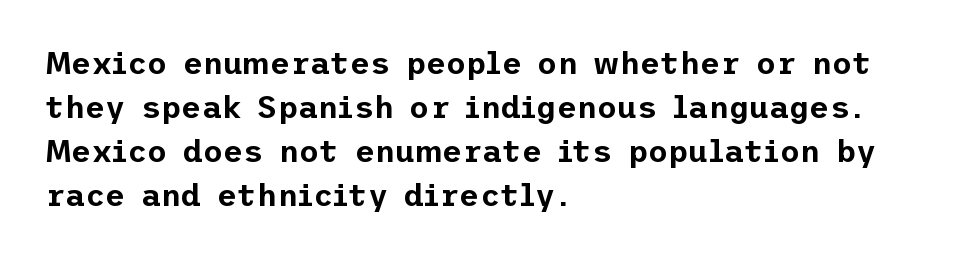
Nobody drew a line under any word here. Line starts are locked; line ends wander. There is no visible air inserted between adjacent glyphs. Classification — sans serif. Honestly, the row spacing looks completely unremarkable.
